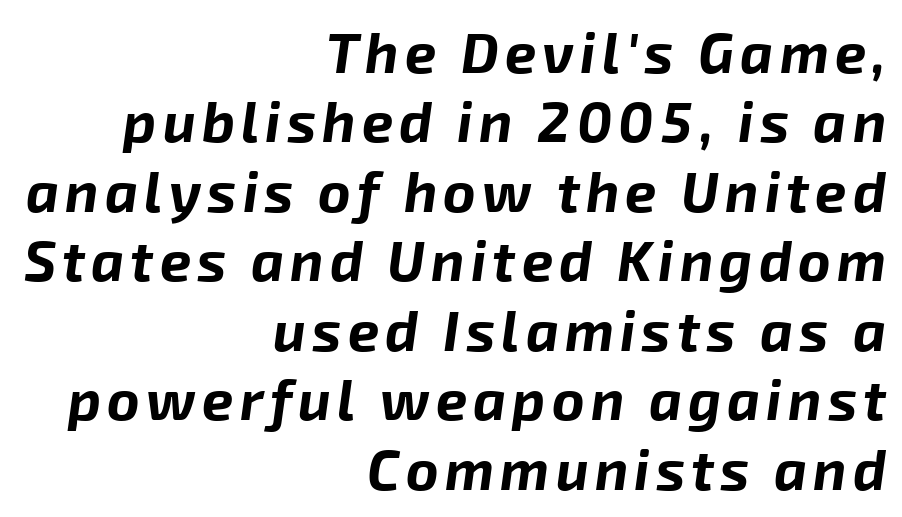
No word sits above an underline. Posture: slanted. The passage is arranged like a letterhead date or caption credit — flush right. Think of a printed novel: that variable character pitch is what you see here.
